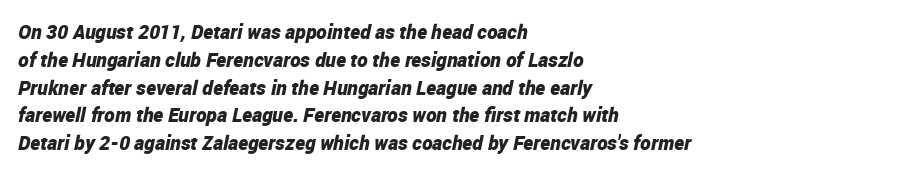
The image shows 20 px bold type, italic (leaning right); set left-aligned, normal line spacing (1.39x), normal letter spacing, not underlined.
